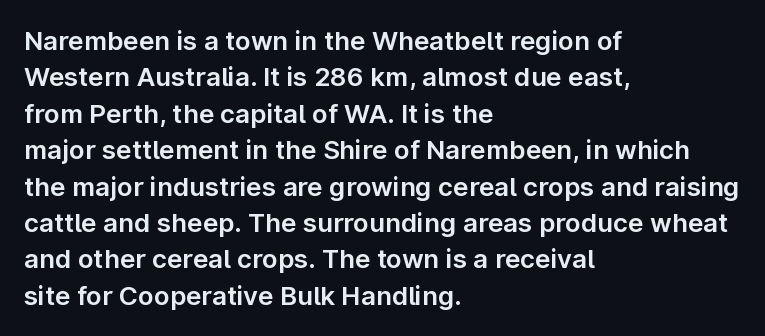
Each line starts at the same left margin while the right side varies. There is no visible air inserted between adjacent glyphs. Baseline-to-baseline distance is the conventional proportion of letter height. No italicization has been applied; the sample stays upright.
